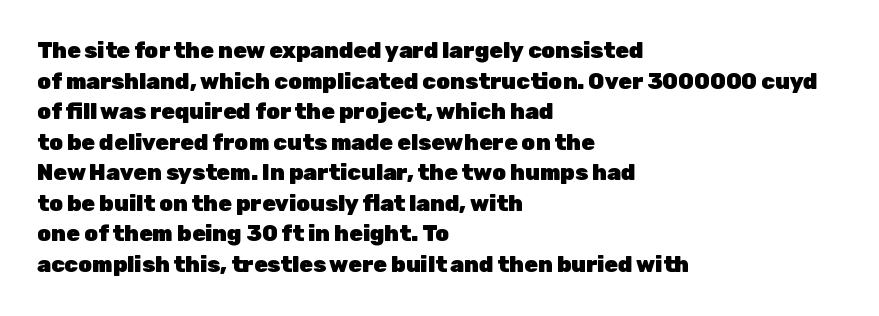
The image shows 22 px bold type, upright; set left-aligned, normal line spacing (1.39x), normal letter spacing, not underlined.
